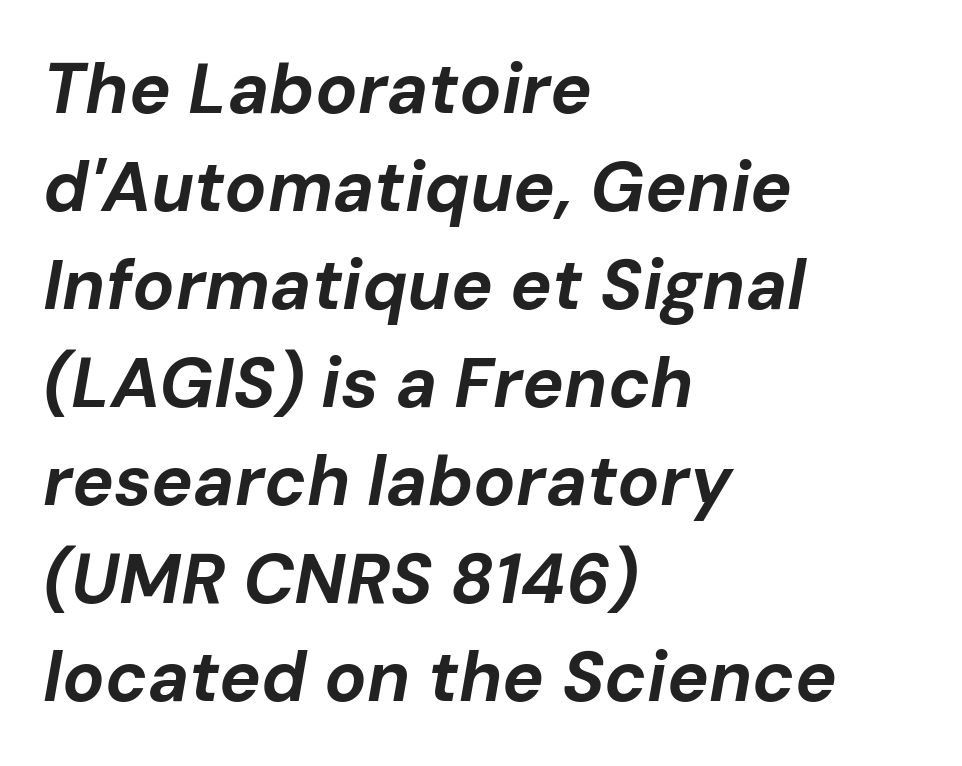
The image shows 70 px bold type, italic (leaning right); set left-aligned, normal line spacing (1.4x), normal letter spacing, not underlined; low stroke contrast and a medium x-height.
